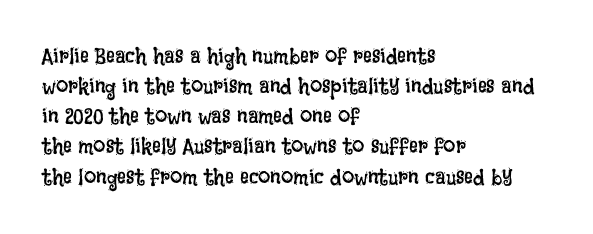
The image shows 22 px text type, upright; set left-aligned, normal line spacing (1.37x), normal letter spacing, not underlined.
